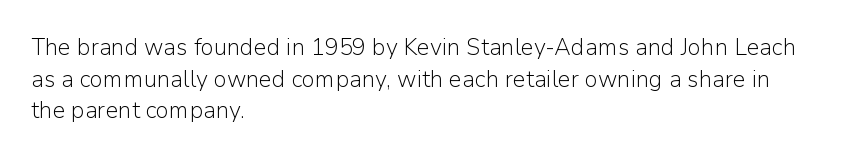
{"italic": "no", "bold": "no", "underline": "no", "align": "left", "line_spacing": "normal", "line_spacing_ratio": 1.37, "letter_spacing": "normal", "letter_spacing_em": 0.0, "glyph_px": 23}
